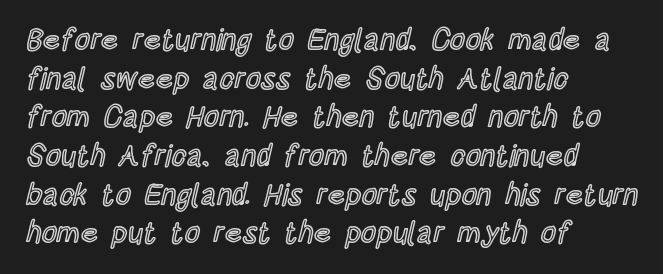
The image shows 30 px condensed type; set left-aligned, normal line spacing (1.29x), normal letter spacing, not underlined; a large x-height.
